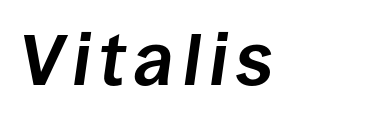
Q: Is the text bold? A: Yes.
Q: Is the text italic (slanted)? A: Yes, it leans right by about 8 degrees.
Q: Is the text underlined? A: No.
Q: Width (condensed, normal, or wide)? A: Normal.
Q: Stroke contrast? A: Low.
Q: x-height? A: Large.
Q: Monospaced? A: No.
